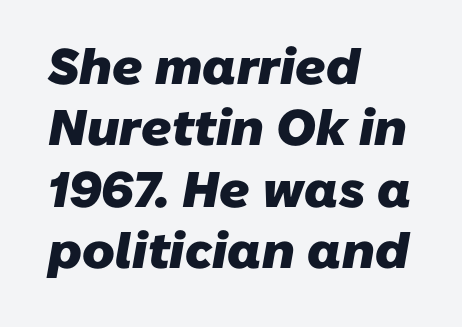
Q: Is the text bold? A: Yes.
Q: Is the typeface a serif or a sans-serif typeface? A: Sans-serif.
Q: Is the text underlined? A: No.
Q: How is the paragraph aligned? A: Left-aligned.
Q: Is the spacing between letters normal or unusually wide? A: Normal.
Q: Width (condensed, normal, or wide)? A: Normal.
Q: Stroke contrast? A: Low.
Q: x-height? A: Medium.
Q: Monospaced? A: No.
